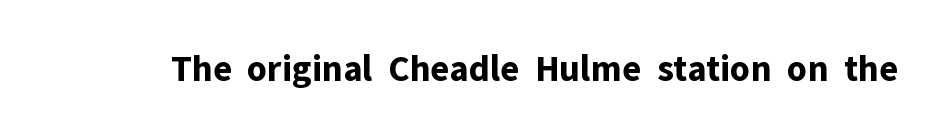
{"serif": "no", "italic": "no", "bold": "yes", "weight": "bold", "width": "normal", "stroke_contrast": "low", "x_height": "medium", "monospaced": "no", "underline": "no", "letter_spacing": "normal", "letter_spacing_em": 0.0, "glyph_px": 38}
